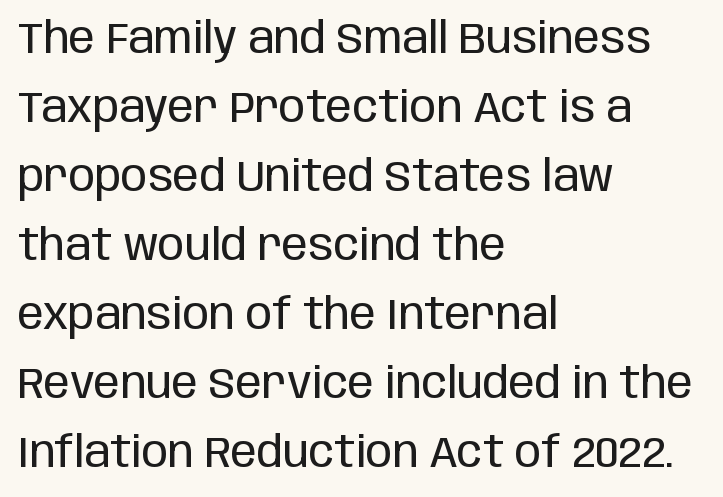
{"serif": "no", "italic": "no", "bold": "no", "weight": "regular", "width": "condensed", "stroke_contrast": "low", "x_height": "large", "monospaced": "no", "underline": "no", "align": "left", "line_spacing": "normal", "line_spacing_ratio": 1.57, "letter_spacing": "normal", "letter_spacing_em": 0.0, "glyph_px": 44}
